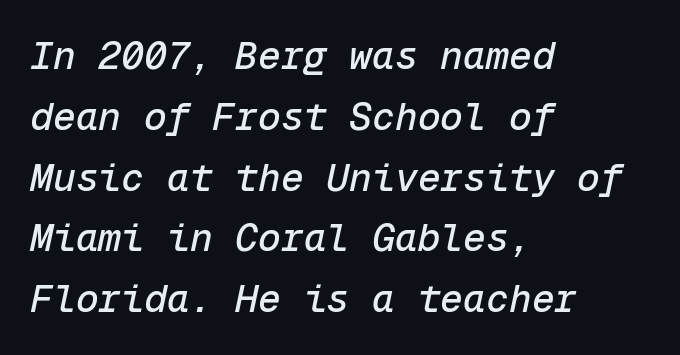
Tall strokes in this sample are angled rather than plumb. The passage shown is not underscored anywhere. Is the letter spacing exaggerated? No — it looks like the ordinary default. Does the copy run flush right? No — it runs flush left. Is this a fixed-width face? Yes — each glyph sits in an identical cell. The leading is moderate, giving the passage an even texture.
